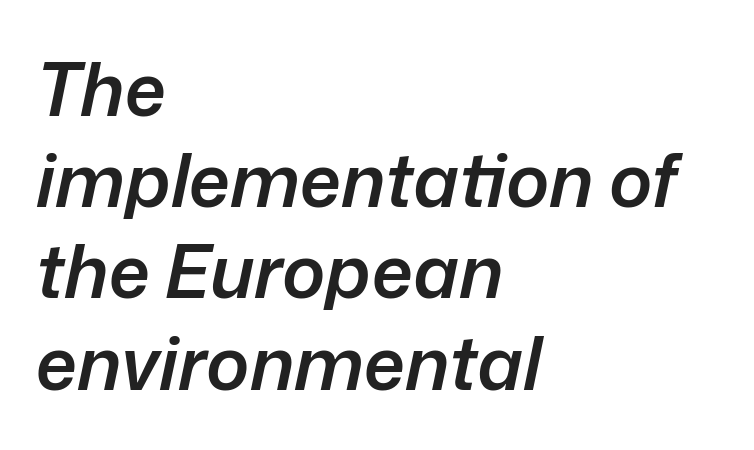
Q: Is the text bold? A: Semi-bold.
Q: Is the text italic (slanted)? A: Yes, it leans right by about 12 degrees.
Q: Is the text underlined? A: No.
Q: How is the paragraph aligned? A: Left-aligned.
Q: Is the spacing between letters normal or unusually wide? A: Normal.
Q: Is the spacing between lines tight, normal or loose? A: Normal.
Q: Width (condensed, normal, or wide)? A: Normal.
Q: Stroke contrast? A: Low.
Q: x-height? A: Medium.
Q: Monospaced? A: No.
